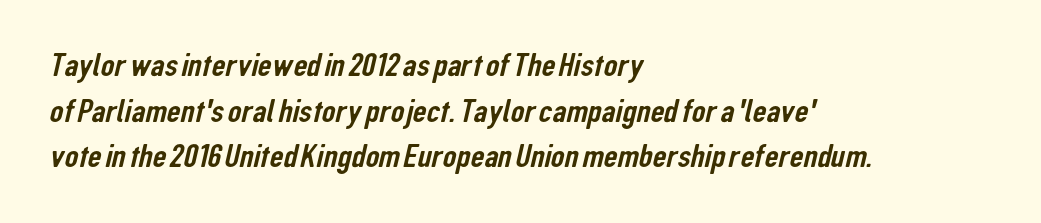
The image shows 34 px condensed sans-serif type; set left-aligned, normal line spacing (1.34x), normal letter spacing, not underlined; low stroke contrast and a medium x-height.
